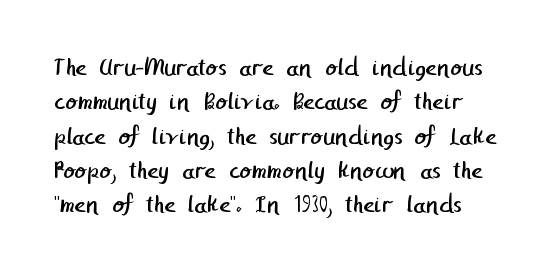
The image shows 27 px text type; set normal line spacing (1.27x), normal letter spacing, not underlined.
